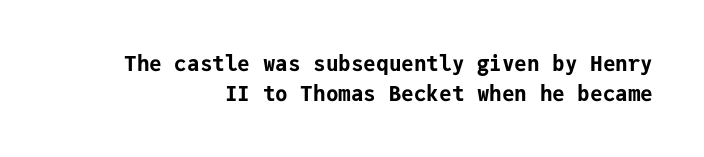
The specimen omits any rule beneath the text block's lines. In terms of posture, this sample is upright. The rendering keeps characters at their native spacing. I'd describe the lettering as bold — thick and assertive.
